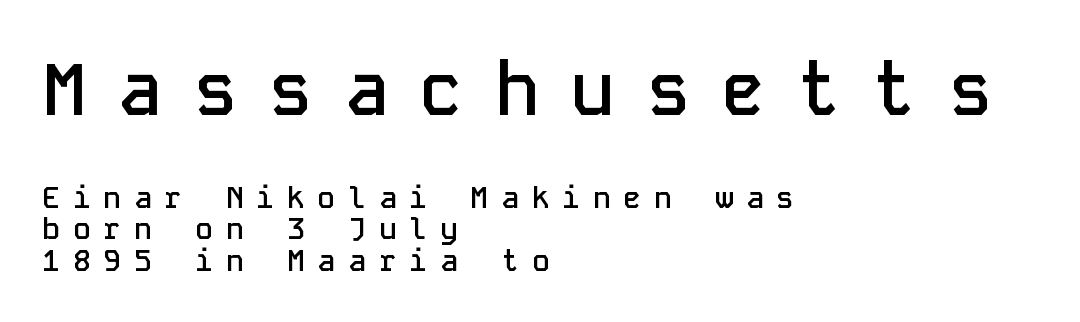
Heft: intermediate — a semibold. Between one letter and the next there's a generous, obvious gap. Here the designer chose a console-style face with uniform glyph widths. Posture: upright roman.
